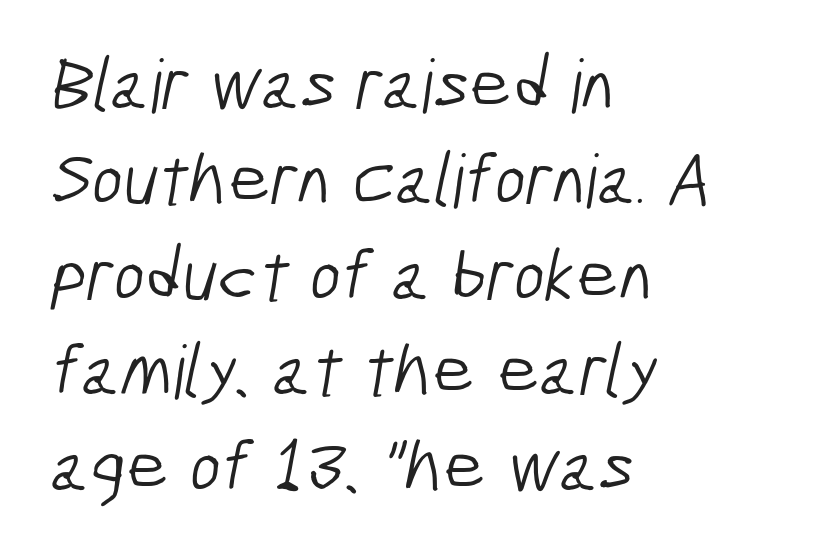
Varying glyph widths throughout — classic text-font behaviour. Check under the words: just untouched page. The typeface has the unassuming heft of standard copy or less. Which margin do the lines hug? The left one — the right edge is uneven. The passage shown stacks its lines at a standard gap.
